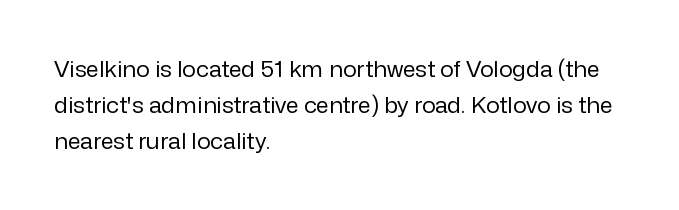
{"italic": "no", "bold": "no", "underline": "no", "align": "left", "line_spacing": "normal", "line_spacing_ratio": 1.57, "letter_spacing": "normal", "letter_spacing_em": 0.0, "glyph_px": 23}
